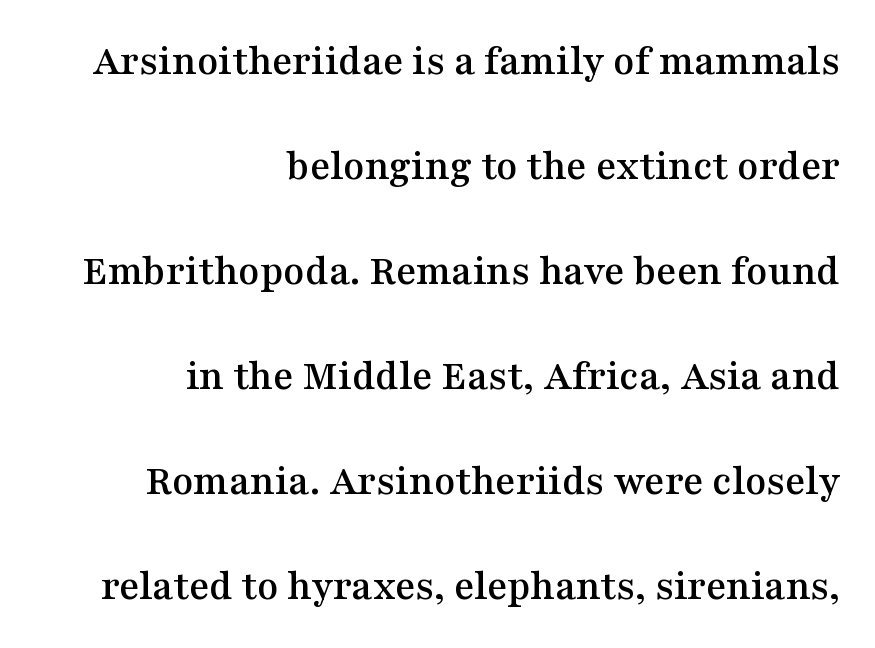
{"serif": "yes", "italic": "no", "width": "wide", "stroke_contrast": "medium", "x_height": "medium", "monospaced": "no", "underline": "no", "align": "right", "line_spacing": "loose", "line_spacing_ratio": 2.44, "letter_spacing": "normal", "letter_spacing_em": 0.0, "glyph_px": 43}
